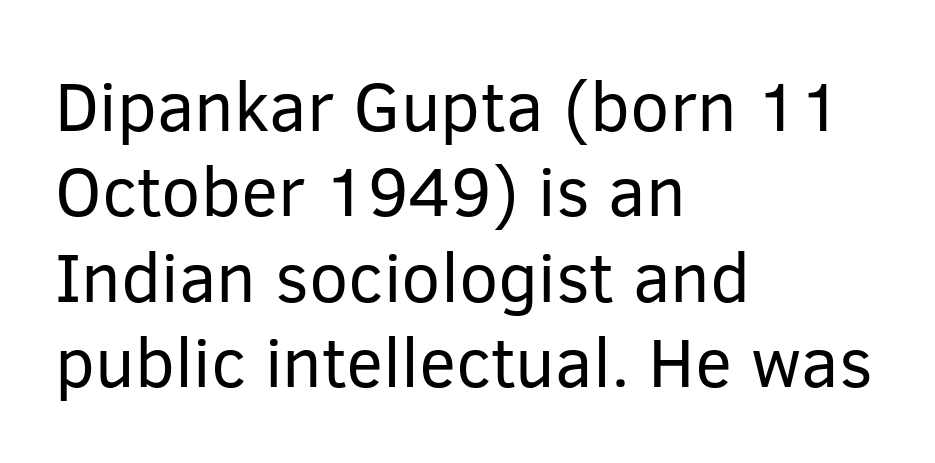
The image shows 70 px regular-weight sans-serif type, upright; set left-aligned, line spacing 1.22x, normal letter spacing, not underlined; low stroke contrast and a medium x-height.
